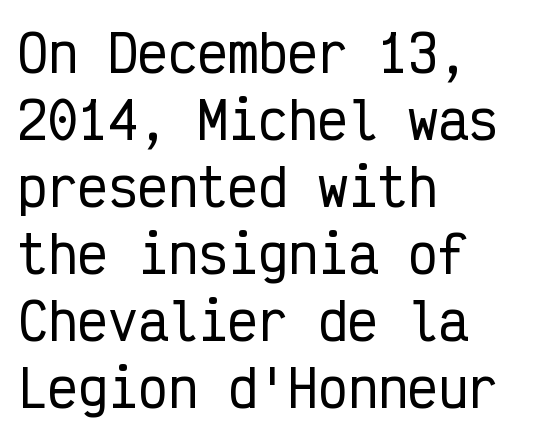
Do the characters align in a grid? Yes, the font is monospaced. Interline gaps are of average width in this sample. Letters rest on an invisible, unmarked baseline. Quick note: not italic, upright. Unlike a traditional serif, this face leaves its strokes unadorned. Casual observation: everything's shoved over to the left.
